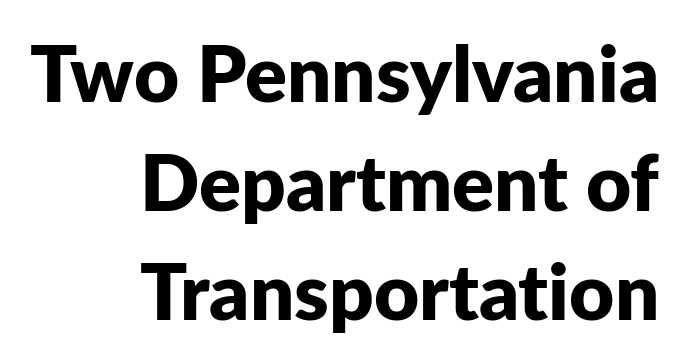
Is this a fixed-width face? No — the glyphs have proportional, varying widths. Horizontal alignment here is rightward, an uncommon choice for prose. The passage shown is not underscored anywhere. There is no visible air inserted between adjacent glyphs.
